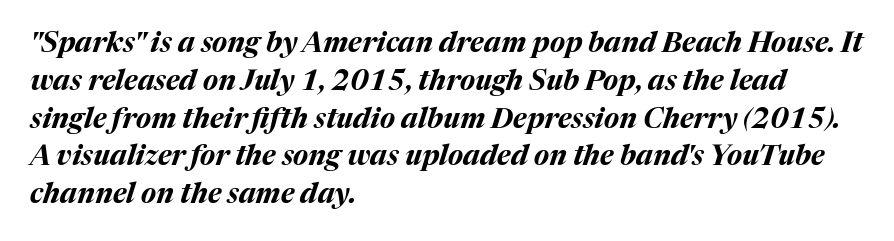
Plenty of ink on the page — the face is bold. Honestly, there is no underline to notice here at all. The rendering uses a moderate line-height, typical for paragraphs. The face used here is proportionally spaced, like ordinary book or web type. The text block is weighted toward the left margin, trailing off unevenly rightward. Quick note: italic.
